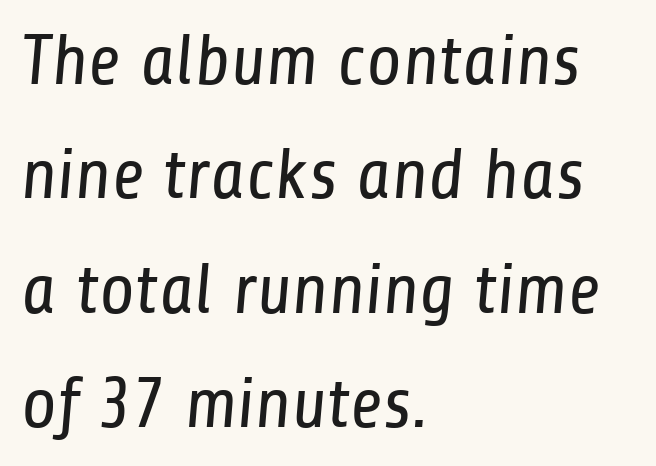
The image shows 72 px regular-weight, condensed sans-serif type; set left-aligned, normal line spacing (1.59x), normal letter spacing, not underlined; low stroke contrast and a medium x-height.
